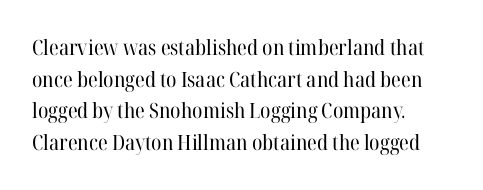
Style check: upright. Leftover space on each line is placed entirely after the last word. The rows are spaced the way most documents space them. The font is comparable to plain body text, perhaps lighter. Honestly, there is no underline to notice here at all. Nobody touched the tracking dial on this one.
